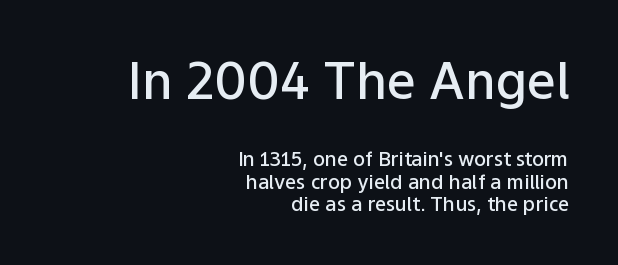
In CSS terms this would be text-align: right. Does the bottom block carry the larger type? No, the top block does. Each letter keeps its own natural width here, so spacing adapts to shape. Every stem runs plumb, perpendicular to the baseline.
